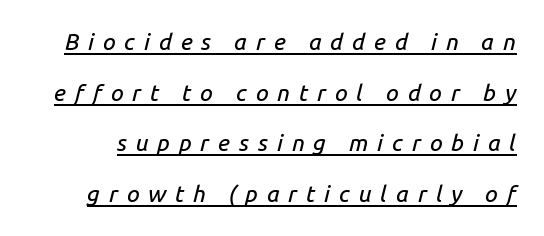
The image shows 23 px text type, italic (leaning right); set loose line spacing (2.2x), unusually wide letter spacing (+0.38 em), underlined.
